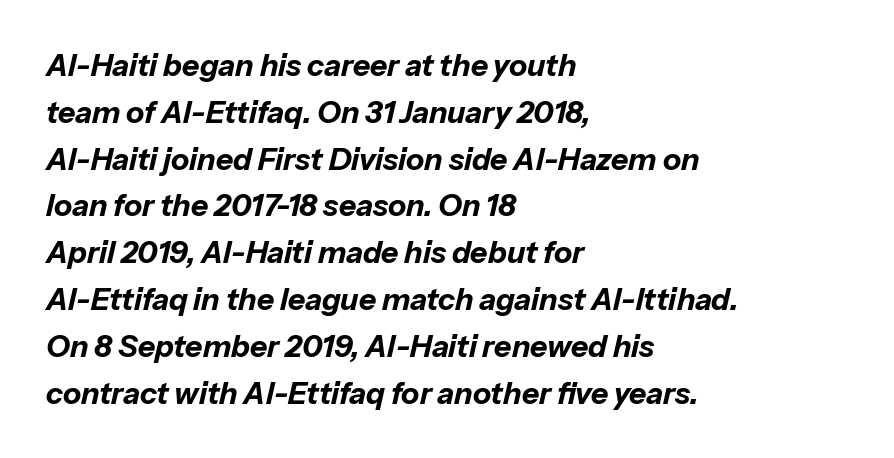
Q: Is the text bold? A: Yes.
Q: Is the text italic (slanted)? A: Yes, it leans right by about 13 degrees.
Q: Is the text underlined? A: No.
Q: How is the paragraph aligned? A: Left-aligned.
Q: Is the spacing between letters normal or unusually wide? A: Normal.
Q: Is the spacing between lines tight, normal or loose? A: Normal.
Q: Width (condensed, normal, or wide)? A: Normal.
Q: Stroke contrast? A: Low.
Q: x-height? A: Medium.
Q: Monospaced? A: No.
